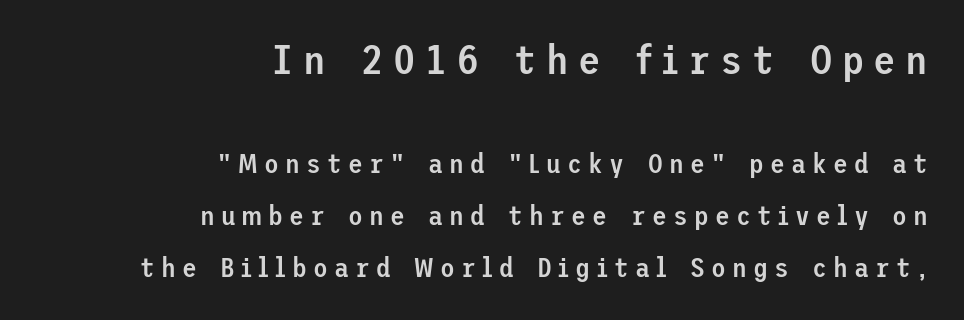
{"serif": "no", "italic": "no", "bold": "semi", "weight": "semibold", "width": "normal", "stroke_contrast": "low", "x_height": "medium", "underline": "no", "align": "right", "line_spacing": "loose", "line_spacing_ratio": 1.93, "letter_spacing": "wide", "letter_spacing_em": 0.23, "larger_block": "first", "size_ratio": 1.52, "glyph_px": 41}
